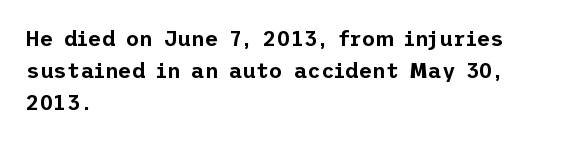
Spacing between characters is what you'd get straight out of the box. This sample is left-justified, so line endings fall wherever the words run out. Has an underline been added? It has not. Evenly set lines give the paragraph a standard silhouette. You can tell it's not italic because the verticals are truly vertical.
